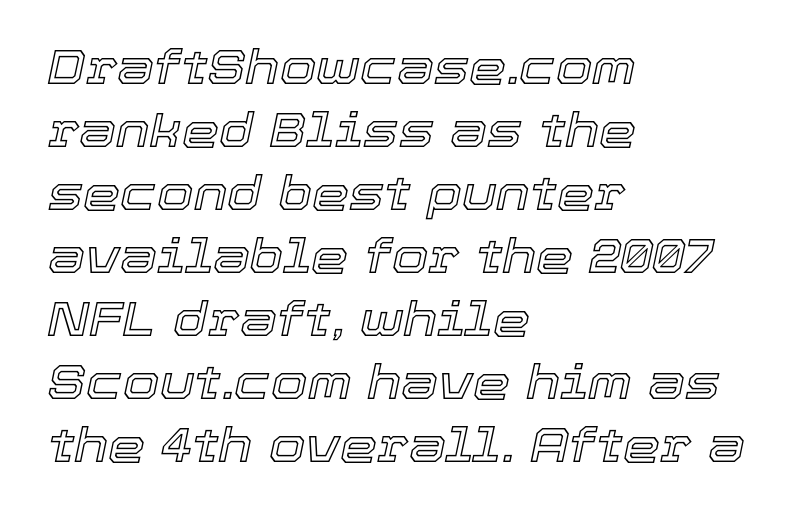
{"italic": "yes", "lean": "right", "slant_degrees": 12, "width": "normal", "x_height": "medium", "monospaced": "no", "underline": "no", "align": "left", "line_spacing": "normal", "line_spacing_ratio": 1.34, "letter_spacing": "normal", "letter_spacing_em": 0.0, "glyph_px": 47}
